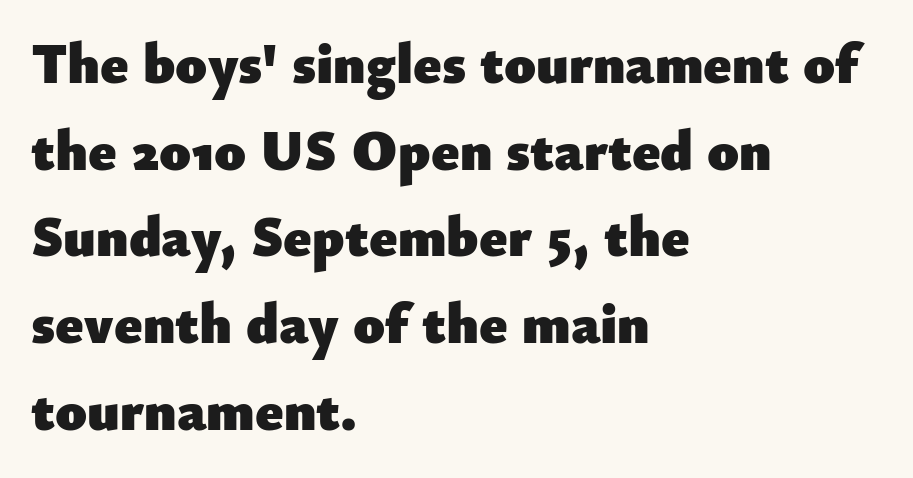
The strokes are fattened all the way to bold. Descender tails drop into unmarked territory. Between one letter and the next there's only the usual sliver of space. Grotesque or geometric, the face here clearly has no serifs. Leading: standard.
